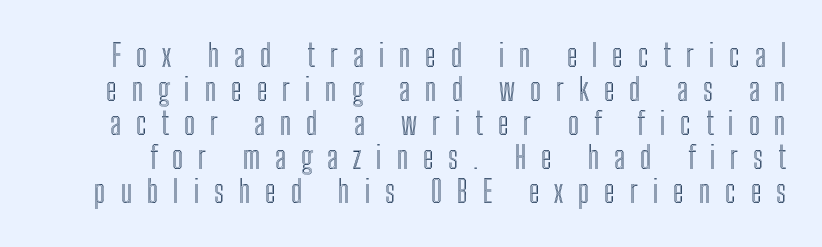
Q: Is the text italic (slanted)? A: No, it is upright.
Q: Is the text underlined? A: No.
Q: Is the spacing between letters normal or unusually wide? A: Unusually wide.
Q: Is the spacing between lines tight, normal or loose? A: Tight.
Q: Width (condensed, normal, or wide)? A: Condensed.
Q: x-height? A: Medium.
Q: Monospaced? A: No.
